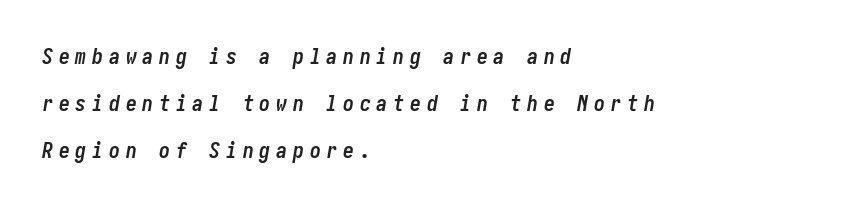
The image shows 22 px bold type, italic (leaning right); set left-aligned, loose line spacing (2.13x), unusually wide letter spacing (+0.26 em), not underlined.
